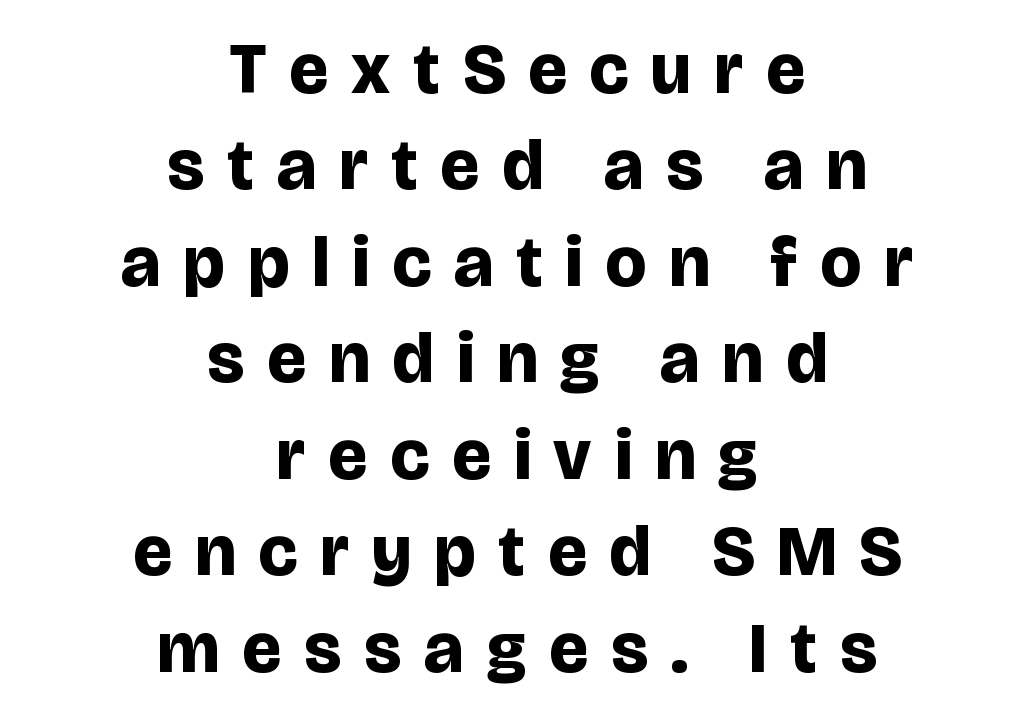
Q: Is the text bold? A: Yes.
Q: Is the text italic (slanted)? A: No, it is upright.
Q: Is the typeface a serif or a sans-serif typeface? A: Sans-serif.
Q: Is the text underlined? A: No.
Q: How is the paragraph aligned? A: Centered.
Q: Is the spacing between letters normal or unusually wide? A: Unusually wide.
Q: Is the spacing between lines tight, normal or loose? A: Normal.
Q: Width (condensed, normal, or wide)? A: Normal.
Q: Stroke contrast? A: Low.
Q: x-height? A: Large.
Q: Monospaced? A: No.
